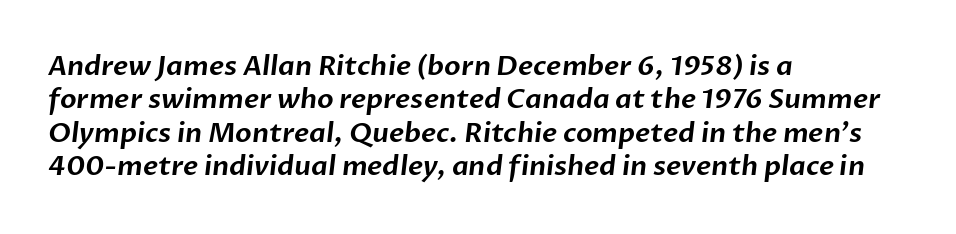
{"underline": "no", "align": "left", "line_spacing_ratio": 1.24, "letter_spacing": "normal", "letter_spacing_em": 0.0, "glyph_px": 27}
